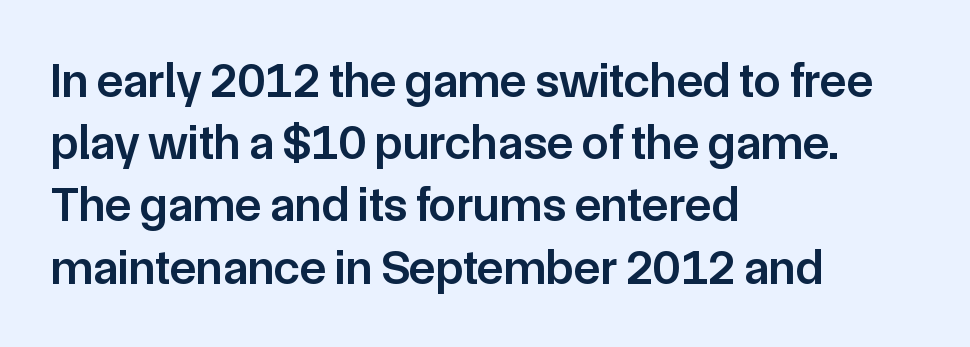
The image shows 49 px semibold sans-serif type, upright; set left-aligned, normal line spacing (1.27x), normal letter spacing, not underlined; low stroke contrast and a medium x-height.
